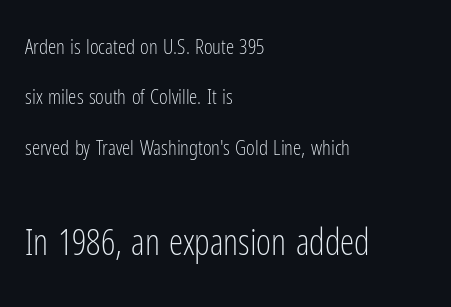
Q: Is the text bold? A: No.
Q: Is the text italic (slanted)? A: No, it is upright.
Q: Is the typeface a serif or a sans-serif typeface? A: Sans-serif.
Q: Is the text underlined? A: No.
Q: How is the paragraph aligned? A: Left-aligned.
Q: Is the spacing between letters normal or unusually wide? A: Normal.
Q: Is the spacing between lines tight, normal or loose? A: Loose.
Q: Which block of text is set in a larger size, the first (top) or the second (bottom)? A: The second (bottom) one.
Q: Width (condensed, normal, or wide)? A: Condensed.
Q: Stroke contrast? A: Low.
Q: x-height? A: Medium.
Q: Monospaced? A: No.
